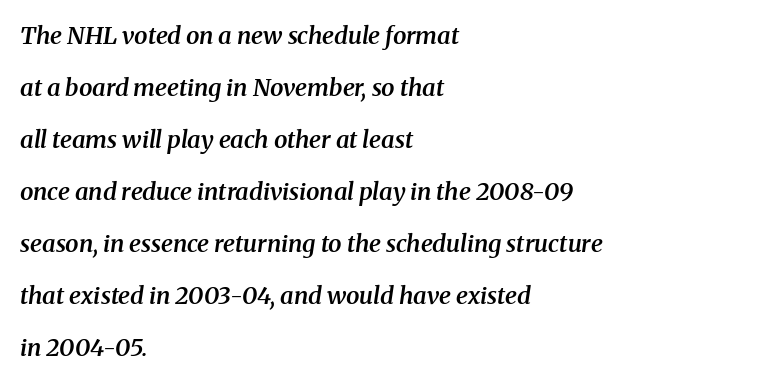
One-word summary of the alignment: left. Compared with typical paragraphs, the rows here are farther apart. Does extra space separate the letters? No, they use regular spacing. An italicized treatment has been applied to the whole sample. Descender tails drop into unmarked territory. Heft: intermediate — a semibold.
